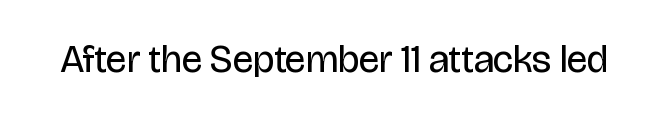
The image shows 39 px regular-weight, condensed sans-serif type, upright; set normal letter spacing, not underlined; low stroke contrast and a large x-height.
